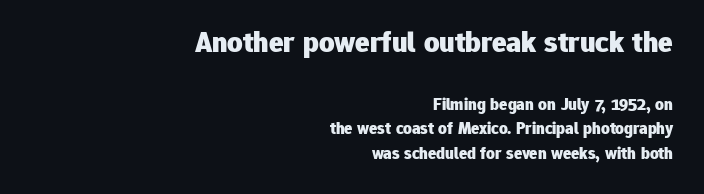
The image shows 30 px heavy sans-serif type, upright; set right-aligned, normal line spacing (1.43x), normal letter spacing, not underlined; the first (top) block is 1.76x larger; low stroke contrast and a medium x-height.
